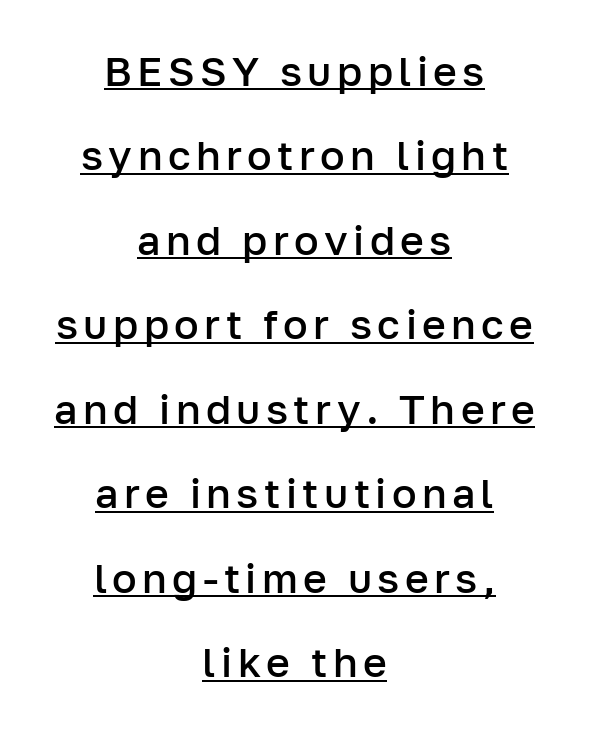
How would I describe the line gaps? Wide and relaxed. Typeset on center — no edge is straight. Moderately thickened strokes mark this as semibold type. Serif or sans? Sans — the stroke terminals are bare. Varying glyph widths throughout — classic text-font behaviour.
